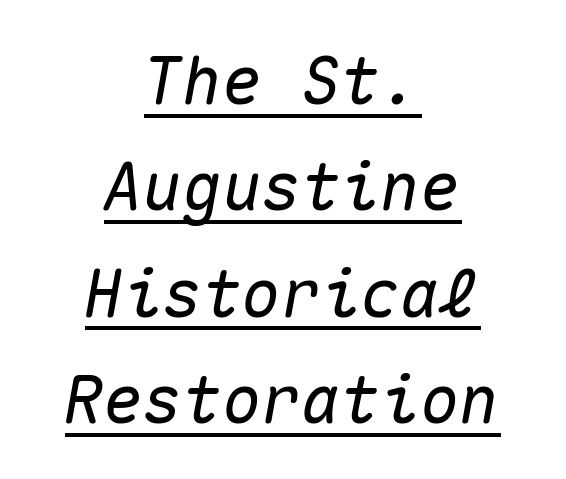
The image shows 66 px text type, italic (leaning right), monospaced; set centered, normal line spacing (1.61x), normal letter spacing, underlined; medium stroke contrast and a medium x-height.
